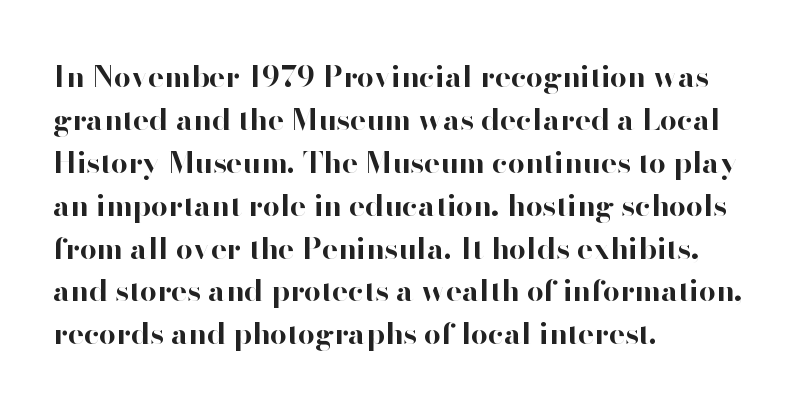
The image shows 30 px bold sans-serif type, upright; set left-aligned, normal line spacing (1.43x), normal letter spacing, not underlined; high stroke contrast and a small x-height.
